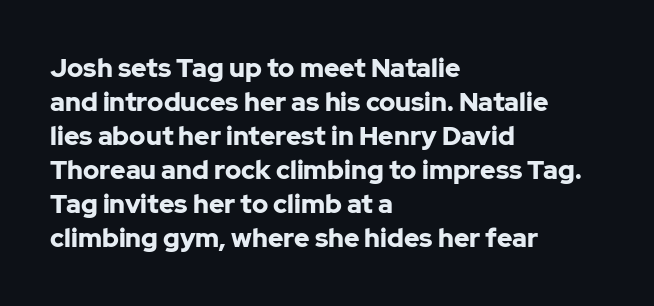
Typeset ragged right — the left edge is the straight one. Words float on clear page, feet unadorned. Vertically, the passage feels balanced, rows spaced as you'd expect. This sample uses plain, unmodified letter spacing. Summary of weight: heavy, a full bold. Characters remain perfectly vertical along every line.
